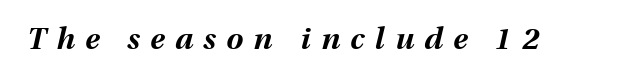
The image shows 30 px bold type, italic (leaning right); set unusually wide letter spacing (+0.35 em), not underlined; medium stroke contrast and a medium x-height.
